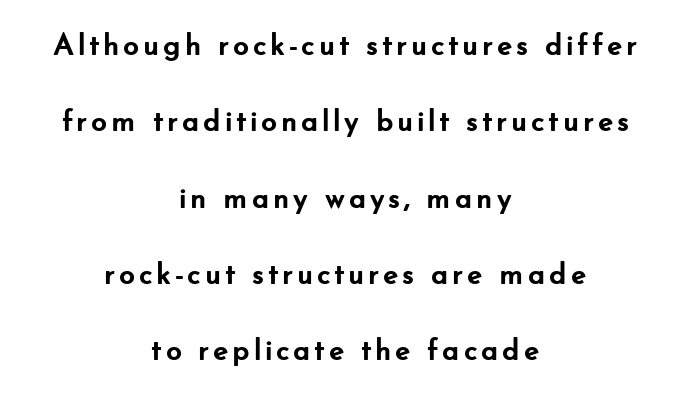
The image shows 31 px semibold sans-serif type, upright; set centered, loose line spacing (2.46x), not underlined; low stroke contrast and a small x-height.
